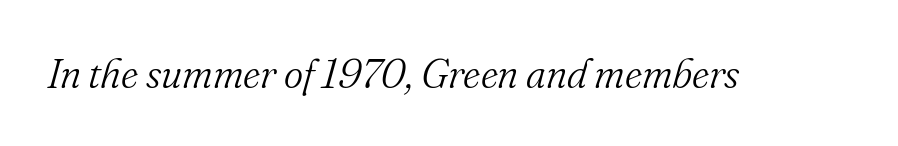
Q: Is the text bold? A: No.
Q: Is the text italic (slanted)? A: Yes, it leans right by about 16 degrees.
Q: Is the typeface a serif or a sans-serif typeface? A: Serif.
Q: Is the text underlined? A: No.
Q: Is the spacing between letters normal or unusually wide? A: Normal.
Q: Width (condensed, normal, or wide)? A: Normal.
Q: Stroke contrast? A: Medium.
Q: x-height? A: Small.
Q: Monospaced? A: No.
